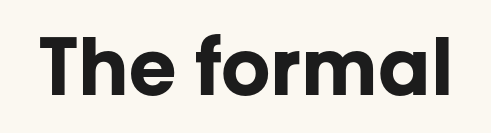
The image shows 78 px bold sans-serif type, upright; set normal letter spacing, not underlined; low stroke contrast and a medium x-height.
